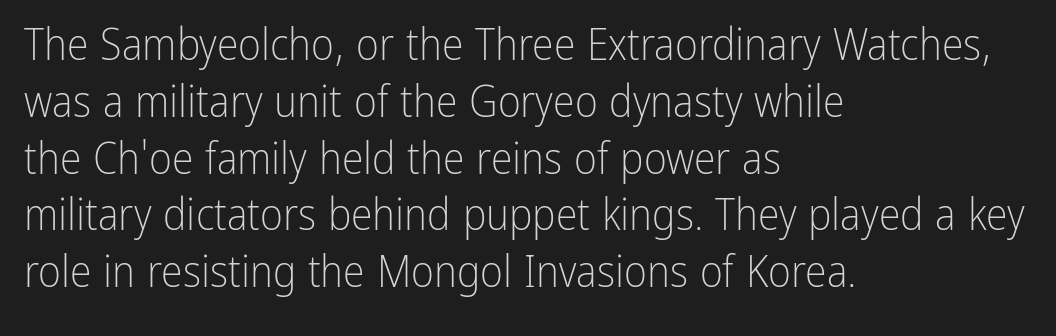
{"serif": "no", "italic": "no", "bold": "no", "weight": "light", "width": "condensed", "stroke_contrast": "low", "x_height": "medium", "monospaced": "no", "underline": "no", "align": "left", "line_spacing": "normal", "line_spacing_ratio": 1.29, "letter_spacing": "normal", "letter_spacing_em": 0.0, "glyph_px": 44}
